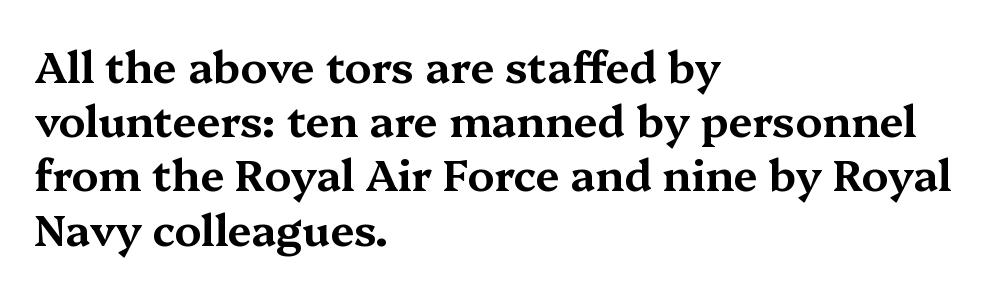
Q: Is the text italic (slanted)? A: No, it is upright.
Q: Is the typeface a serif or a sans-serif typeface? A: Serif.
Q: Is the text underlined? A: No.
Q: How is the paragraph aligned? A: Left-aligned.
Q: Is the spacing between letters normal or unusually wide? A: Normal.
Q: Is the spacing between lines tight, normal or loose? A: Normal.
Q: Width (condensed, normal, or wide)? A: Wide.
Q: Stroke contrast? A: Medium.
Q: x-height? A: Medium.
Q: Monospaced? A: No.
